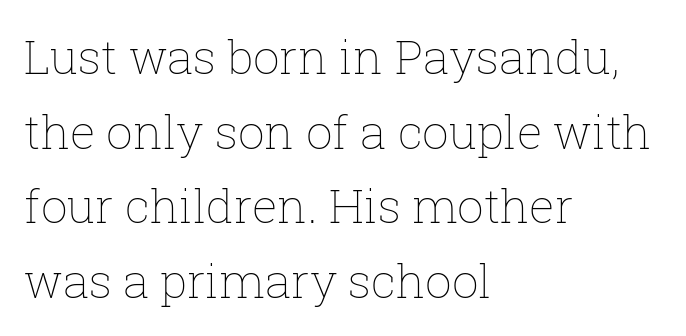
Q: Is the text bold? A: No.
Q: Is the text italic (slanted)? A: No, it is upright.
Q: Is the text underlined? A: No.
Q: How is the paragraph aligned? A: Left-aligned.
Q: Is the spacing between letters normal or unusually wide? A: Normal.
Q: Is the spacing between lines tight, normal or loose? A: Normal.
Q: Width (condensed, normal, or wide)? A: Normal.
Q: Stroke contrast? A: Low.
Q: x-height? A: Medium.
Q: Monospaced? A: No.
